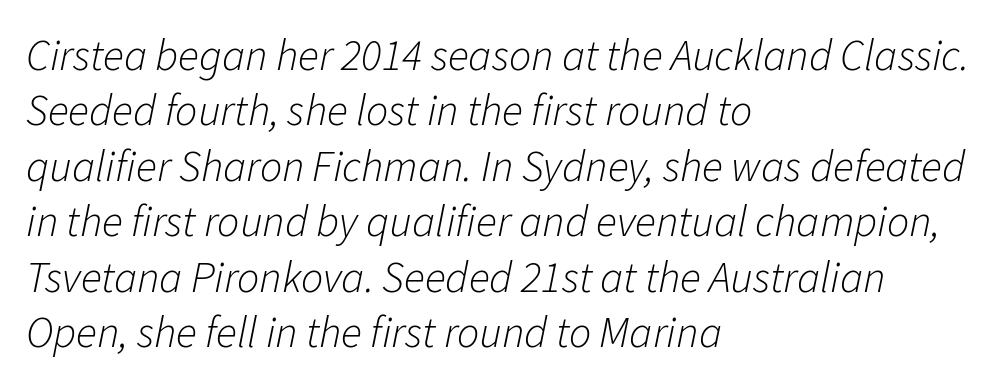
The image shows 44 px light type, italic (leaning right); set left-aligned, normal line spacing (1.26x), normal letter spacing, not underlined; low stroke contrast and a medium x-height.
